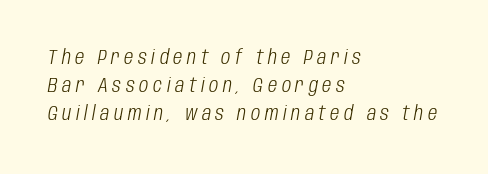
{"italic": "yes", "lean": "right", "slant_degrees": 10, "bold": "no", "underline": "no", "align": "left", "line_spacing": "normal", "line_spacing_ratio": 1.41, "letter_spacing": "wide", "letter_spacing_em": 0.23, "glyph_px": 20}
